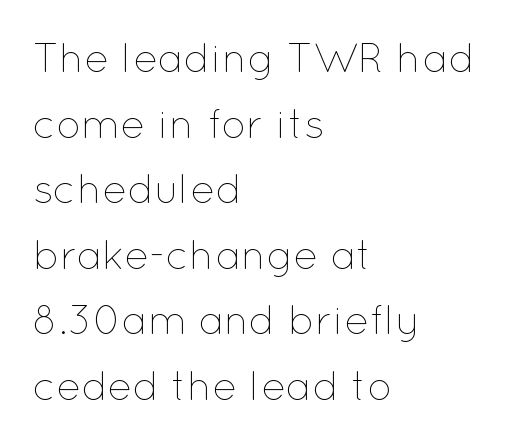
The image shows 41 px thin type, upright; set left-aligned, normal line spacing (1.6x), normal letter spacing, not underlined; low stroke contrast and a medium x-height.
